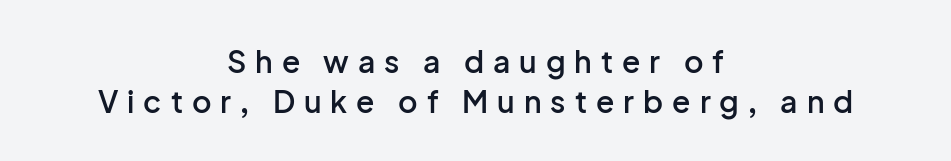
Q: Is the text bold? A: Semi-bold.
Q: Is the text italic (slanted)? A: No, it is upright.
Q: Is the typeface a serif or a sans-serif typeface? A: Sans-serif.
Q: Is the text underlined? A: No.
Q: How is the paragraph aligned? A: Centered.
Q: Is the spacing between letters normal or unusually wide? A: Unusually wide.
Q: Is the spacing between lines tight, normal or loose? A: Normal.
Q: Width (condensed, normal, or wide)? A: Normal.
Q: Stroke contrast? A: Low.
Q: x-height? A: Medium.
Q: Monospaced? A: No.
